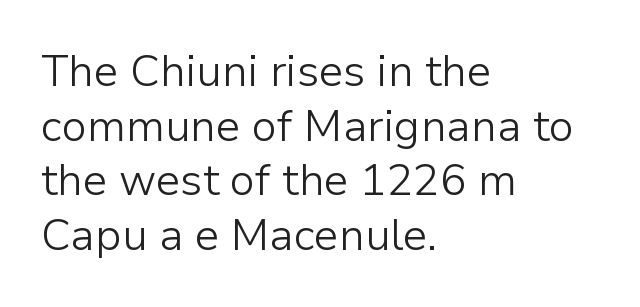
The image shows 44 px light sans-serif type, upright; set left-aligned, line spacing 1.24x, normal letter spacing, not underlined; low stroke contrast and a medium x-height.
